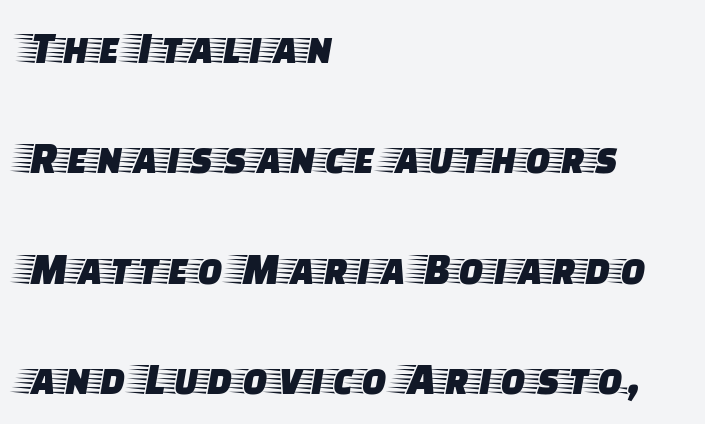
The glyphs are unaccompanied by any horizontal stroke below them. Horizontally, the lines are justified to the leading edge only. A great deal of white space separates one row of letters from the next. Here the designer chose a conventional face with non-uniform glyph widths. The passage shown has conventional tracking throughout.
